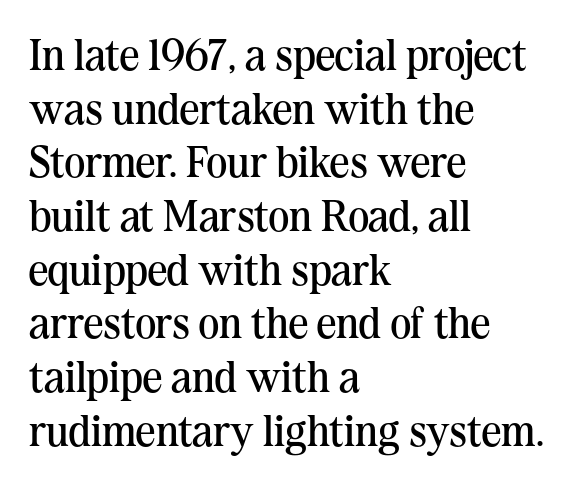
Posture: upright roman. The passage shown is not bold in any degree. Compared with typical body copy, the letter spacing here is the same. Serif or sans? Serif — the stroke terminals have little feet. The typesetter chose a ragged-right arrangement here. Varying glyph widths throughout — classic text-font behaviour.
